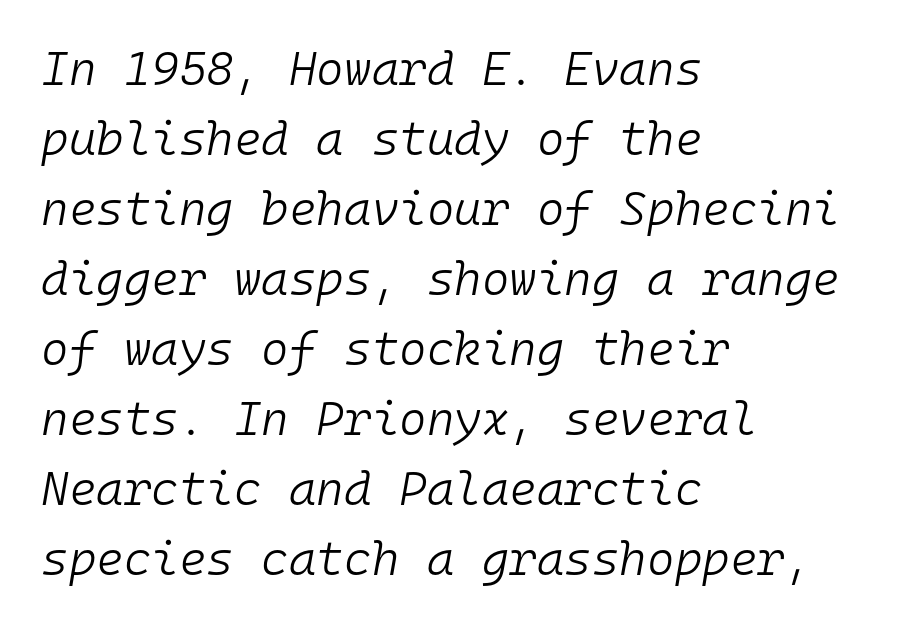
Look at the tracking — it's just the regular setting, nothing added. The strokes carry an ordinary text weight at most. Baseline-to-baseline distance is the conventional proportion of letter height. Lines of text with bare space underneath. Alignment: flush left.
